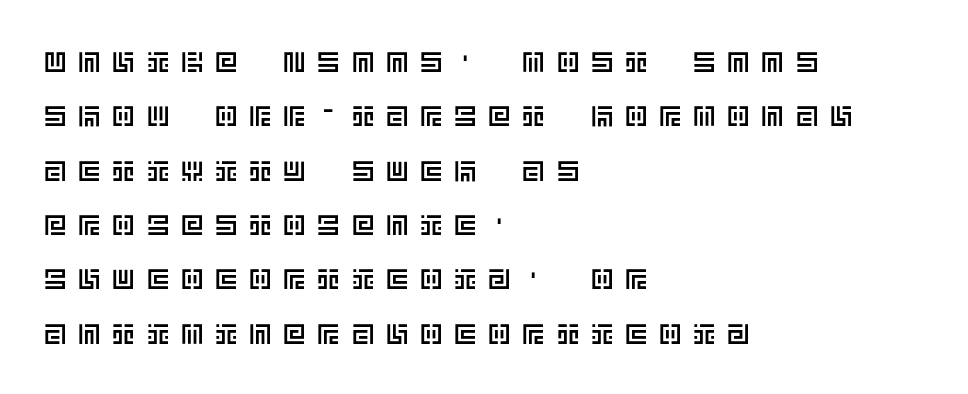
The image shows 28 px text type, upright; set left-aligned, loose line spacing (1.94x), unusually wide letter spacing (+0.42 em), not underlined; a large x-height.
